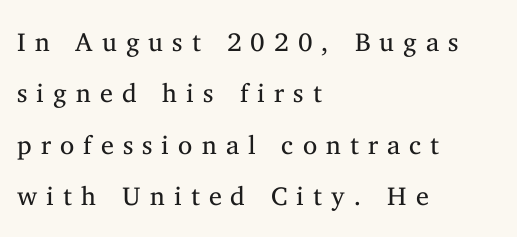
The image shows 26 px text type, upright; set left-aligned, loose line spacing (1.98x), unusually wide letter spacing (+0.35 em), not underlined.
